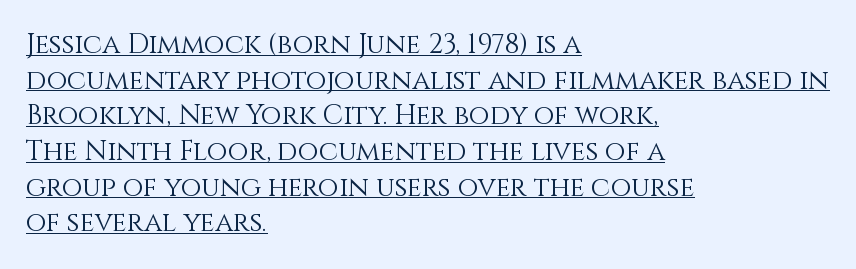
Q: Is the text bold? A: No.
Q: Is the text italic (slanted)? A: No, it is upright.
Q: Is the text underlined? A: Yes.
Q: How is the paragraph aligned? A: Left-aligned.
Q: Is the spacing between letters normal or unusually wide? A: Normal.
Q: Is the spacing between lines tight, normal or loose? A: Normal.
